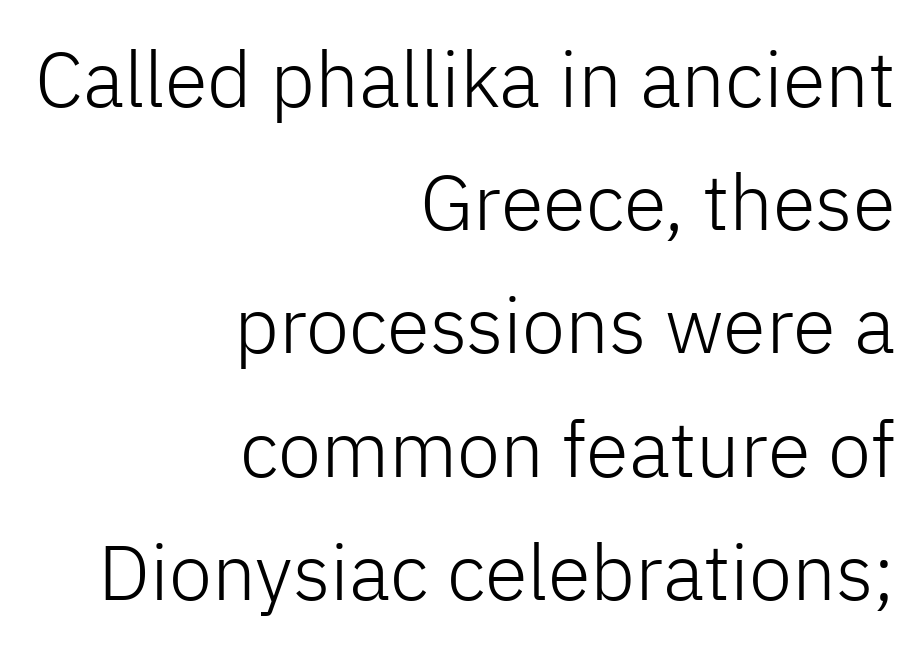
These lines keep a tight, regular rhythm from letter to letter. Caption: face not bold, strokes unweighted. Is this a sans? Yes — the strokes have no serifs. The lines in this sample share a right terminus and differ only in where they begin.
